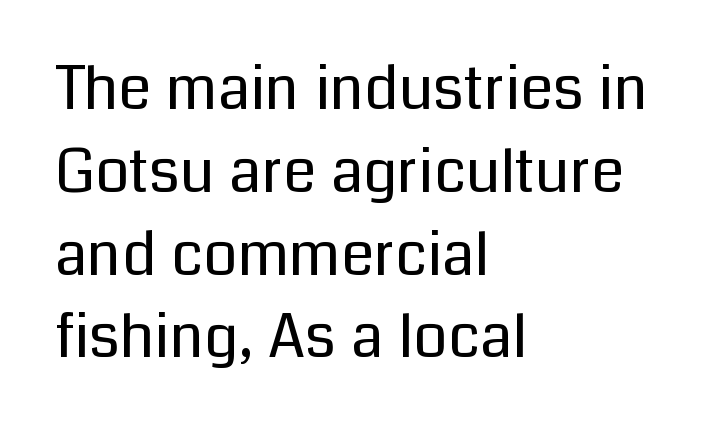
The image shows 60 px regular-weight sans-serif type, upright; set left-aligned, normal line spacing (1.38x), normal letter spacing, not underlined; low stroke contrast and a medium x-height.
